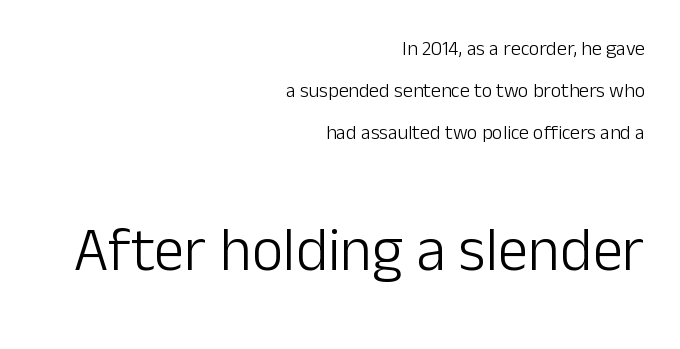
Are there feet on the stems? There aren't — it's a sans. Character widths vary here, with narrow letters taking less room than wide ones. This sample uses plain, unmodified letter spacing. Nothing heavy about these letters — not bold at all. Is the lower block the larger one? Yes — the lower block carries the bigger type.
